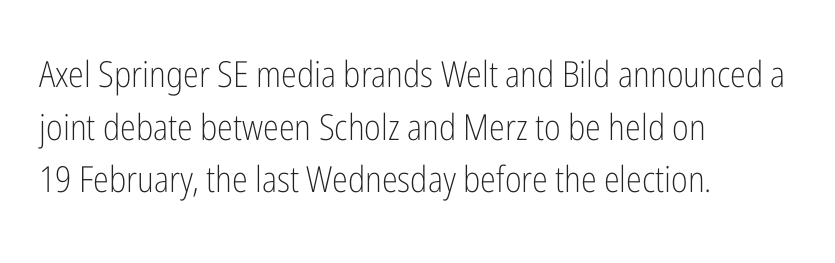
Q: Is the text bold? A: No.
Q: Is the text italic (slanted)? A: No, it is upright.
Q: Is the typeface a serif or a sans-serif typeface? A: Sans-serif.
Q: Is the text underlined? A: No.
Q: How is the paragraph aligned? A: Left-aligned.
Q: Is the spacing between letters normal or unusually wide? A: Normal.
Q: Is the spacing between lines tight, normal or loose? A: Normal.
Q: Width (condensed, normal, or wide)? A: Condensed.
Q: Stroke contrast? A: Low.
Q: x-height? A: Medium.
Q: Monospaced? A: No.
